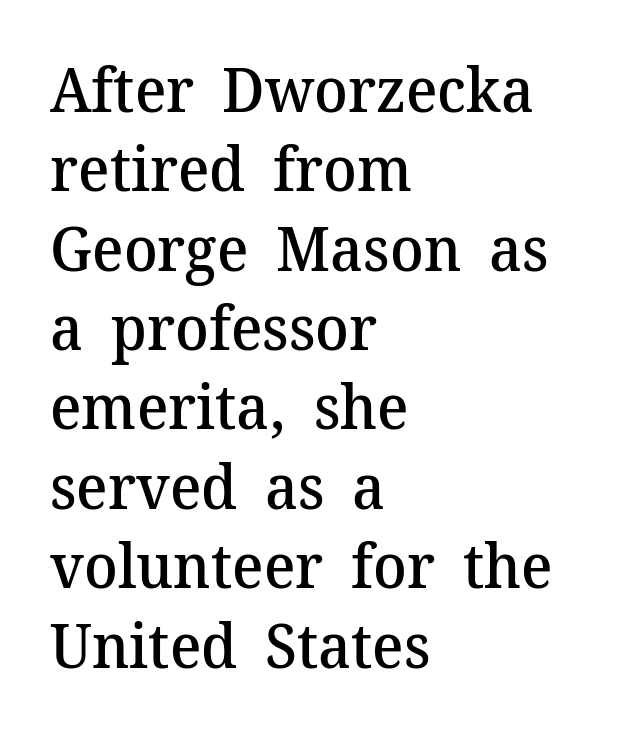
Q: Is the text bold? A: Semi-bold.
Q: Is the text italic (slanted)? A: No, it is upright.
Q: Is the typeface a serif or a sans-serif typeface? A: Serif.
Q: Is the text underlined? A: No.
Q: How is the paragraph aligned? A: Left-aligned.
Q: Is the spacing between letters normal or unusually wide? A: Normal.
Q: Is the spacing between lines tight, normal or loose? A: Normal.
Q: Width (condensed, normal, or wide)? A: Normal.
Q: Stroke contrast? A: Medium.
Q: x-height? A: Medium.
Q: Monospaced? A: No.
